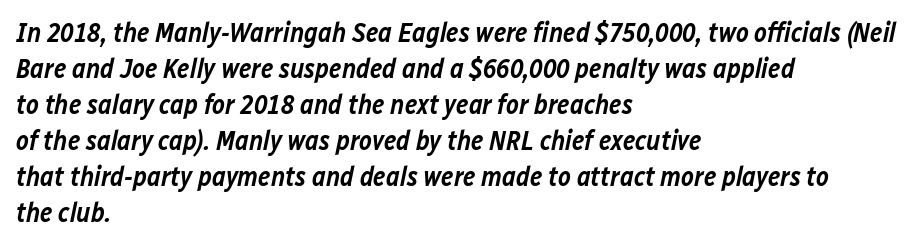
The image shows 27 px text type, italic (leaning right); set left-aligned, normal line spacing (1.33x), normal letter spacing, not underlined.
